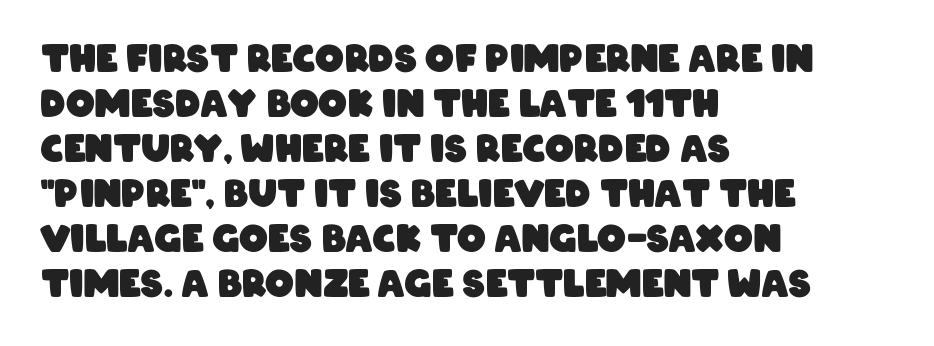
The type family on display is of the sans-serif kind. Is this a fixed-width face? No — the glyphs have proportional, varying widths. The tracking reads as untouched default to a designer's eye. Compared with a centered layout, this one pins lines to the left instead.
